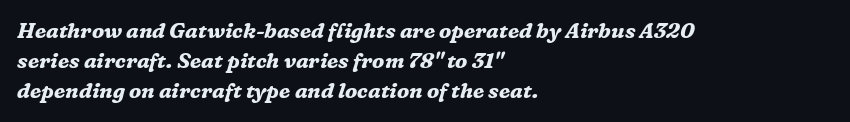
{"italic": "yes", "lean": "right", "slant_degrees": 16, "bold": "yes", "underline": "no", "align": "left", "line_spacing": "normal", "line_spacing_ratio": 1.44, "letter_spacing": "normal", "letter_spacing_em": 0.0, "glyph_px": 21}
